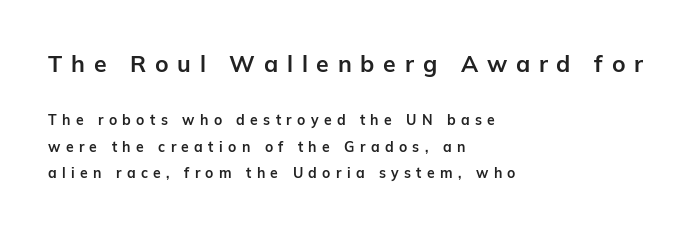
Q: Is the text bold? A: Yes.
Q: Is the text italic (slanted)? A: No, it is upright.
Q: Is the text underlined? A: No.
Q: How is the paragraph aligned? A: Left-aligned.
Q: Is the spacing between letters normal or unusually wide? A: Unusually wide.
Q: Is the spacing between lines tight, normal or loose? A: Loose.
Q: Which block of text is set in a larger size, the first (top) or the second (bottom)? A: The first (top) one.
